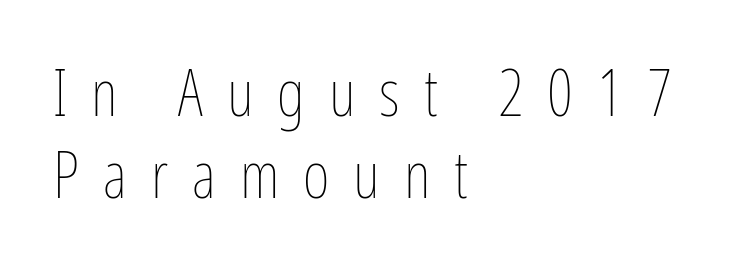
{"italic": "no", "bold": "no", "weight": "thin", "width": "condensed", "stroke_contrast": "low", "x_height": "medium", "monospaced": "no", "underline": "no", "align": "left", "line_spacing": "normal", "line_spacing_ratio": 1.26, "letter_spacing": "wide", "letter_spacing_em": 0.37, "glyph_px": 65}
